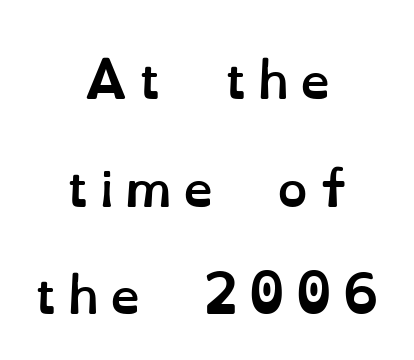
{"italic": "no", "bold": "yes", "weight": "semibold", "width": "normal", "stroke_contrast": "low", "x_height": "small", "monospaced": "no", "underline": "no", "align": "center", "line_spacing": "loose", "line_spacing_ratio": 2.24, "letter_spacing": "wide", "letter_spacing_em": 0.24, "glyph_px": 48}
